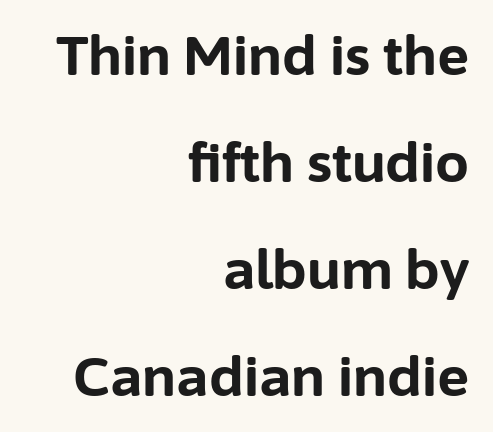
Q: Is the text bold? A: Yes.
Q: Is the text italic (slanted)? A: No, it is upright.
Q: Is the typeface a serif or a sans-serif typeface? A: Sans-serif.
Q: Is the text underlined? A: No.
Q: How is the paragraph aligned? A: Right-aligned.
Q: Is the spacing between letters normal or unusually wide? A: Normal.
Q: Is the spacing between lines tight, normal or loose? A: Loose.
Q: Width (condensed, normal, or wide)? A: Normal.
Q: Stroke contrast? A: Low.
Q: x-height? A: Medium.
Q: Monospaced? A: No.
